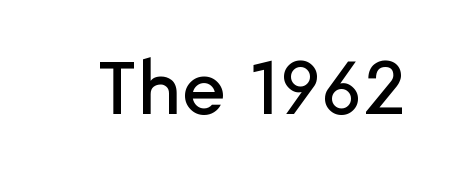
Characters follow at the spacing the type designer built in. Nobody drew a line under any word here. You can tell it's not italic because the verticals are truly vertical. The face used here is proportionally spaced, like ordinary book or web type. The designer went with a sans here, leaving each stem footless.
